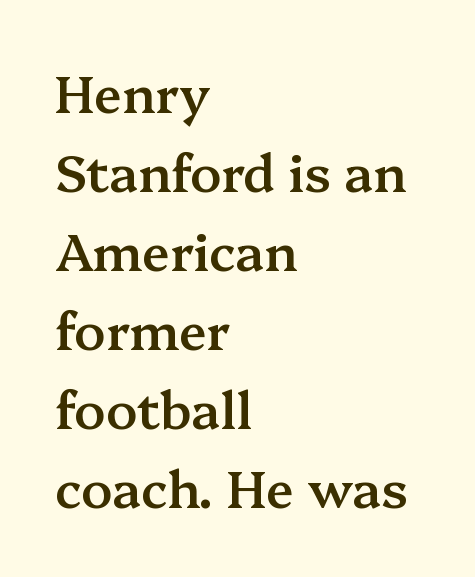
Look at the stroke-to-counter ratio: somewhat heavy, a semibold. Upright lettering throughout. Here the glyphs are tracked normally, forming tight word shapes. Normally led — the rows are evenly, conventionally spaced. Underlining? Definitely not there. Each letter keeps its own natural width here, so spacing adapts to shape.
